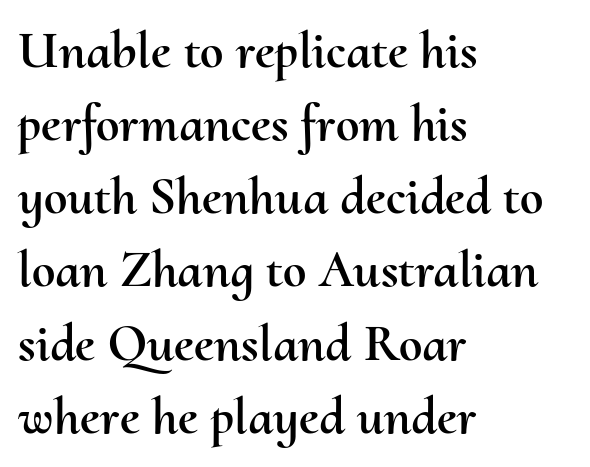
Q: Is the text italic (slanted)? A: No, it is upright.
Q: Is the text underlined? A: No.
Q: How is the paragraph aligned? A: Left-aligned.
Q: Is the spacing between letters normal or unusually wide? A: Normal.
Q: Is the spacing between lines tight, normal or loose? A: Normal.
Q: Width (condensed, normal, or wide)? A: Normal.
Q: Stroke contrast? A: Medium.
Q: x-height? A: Small.
Q: Monospaced? A: No.
